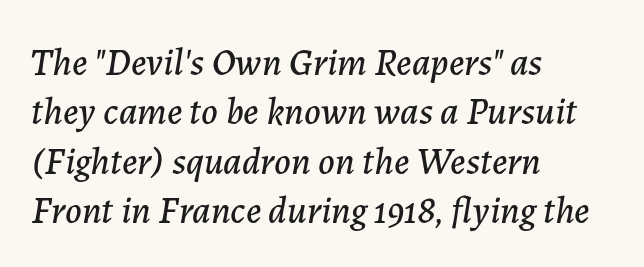
{"italic": "yes", "lean": "right", "slant_degrees": 7, "width": "normal", "stroke_contrast": "low", "x_height": "medium", "monospaced": "no", "underline": "no", "align": "left", "line_spacing": "normal", "line_spacing_ratio": 1.3, "letter_spacing": "normal", "letter_spacing_em": 0.0, "glyph_px": 38}
